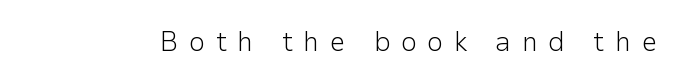
{"serif": "no", "italic": "no", "bold": "no", "weight": "light", "width": "normal", "stroke_contrast": "low", "x_height": "medium", "monospaced": "no", "underline": "no", "letter_spacing": "wide", "letter_spacing_em": 0.38, "glyph_px": 28}
